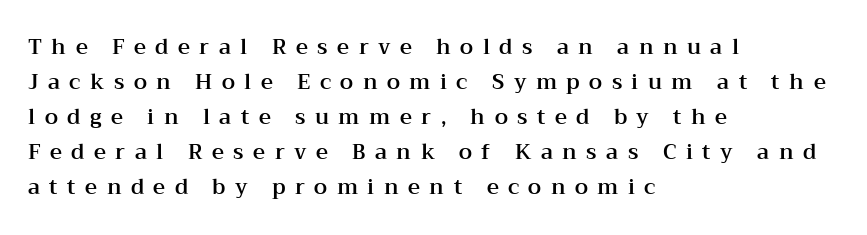
Q: Is the text italic (slanted)? A: No, it is upright.
Q: Is the text underlined? A: No.
Q: How is the paragraph aligned? A: Left-aligned.
Q: Is the spacing between letters normal or unusually wide? A: Unusually wide.
Q: Is the spacing between lines tight, normal or loose? A: Normal.
